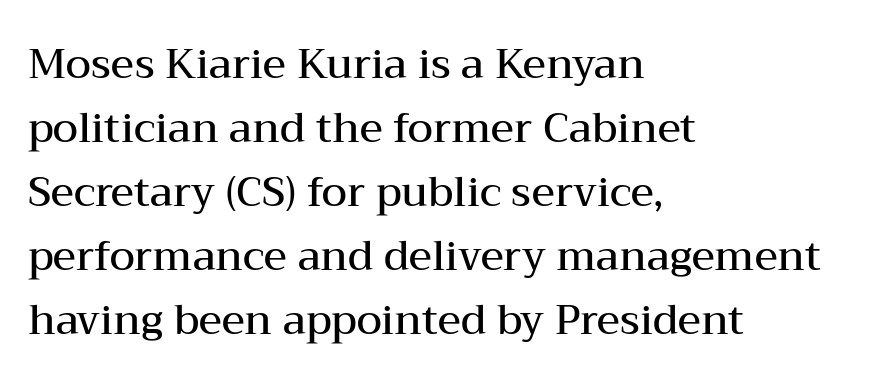
Q: Is the text bold? A: Semi-bold.
Q: Is the text italic (slanted)? A: No, it is upright.
Q: Is the typeface a serif or a sans-serif typeface? A: Serif.
Q: Is the text underlined? A: No.
Q: How is the paragraph aligned? A: Left-aligned.
Q: Is the spacing between letters normal or unusually wide? A: Normal.
Q: Is the spacing between lines tight, normal or loose? A: Normal.
Q: Width (condensed, normal, or wide)? A: Wide.
Q: Stroke contrast? A: Medium.
Q: x-height? A: Medium.
Q: Monospaced? A: No.
